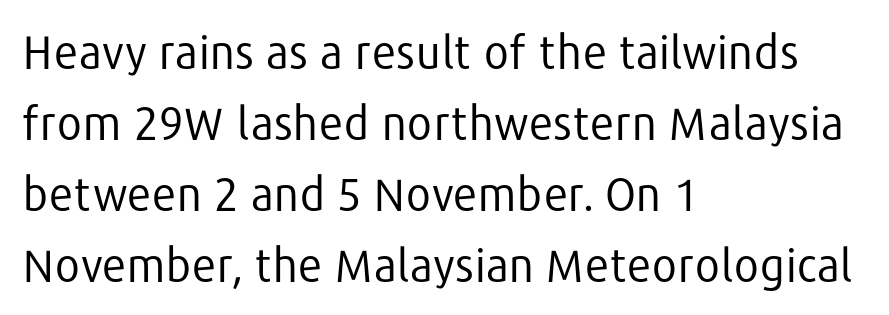
The image shows 45 px regular-weight sans-serif type, upright; set left-aligned, normal line spacing (1.58x), normal letter spacing, not underlined; low stroke contrast and a medium x-height.
